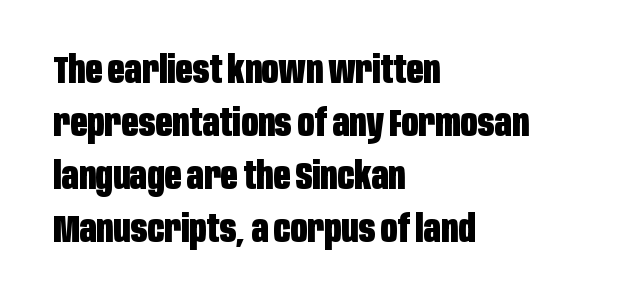
In terms of leading, this rendering sits right in the middle. Caption: standard tracking, unaltered. In terms of posture, this sample is upright. Look at the stroke-to-counter ratio: heavy, a bold.
